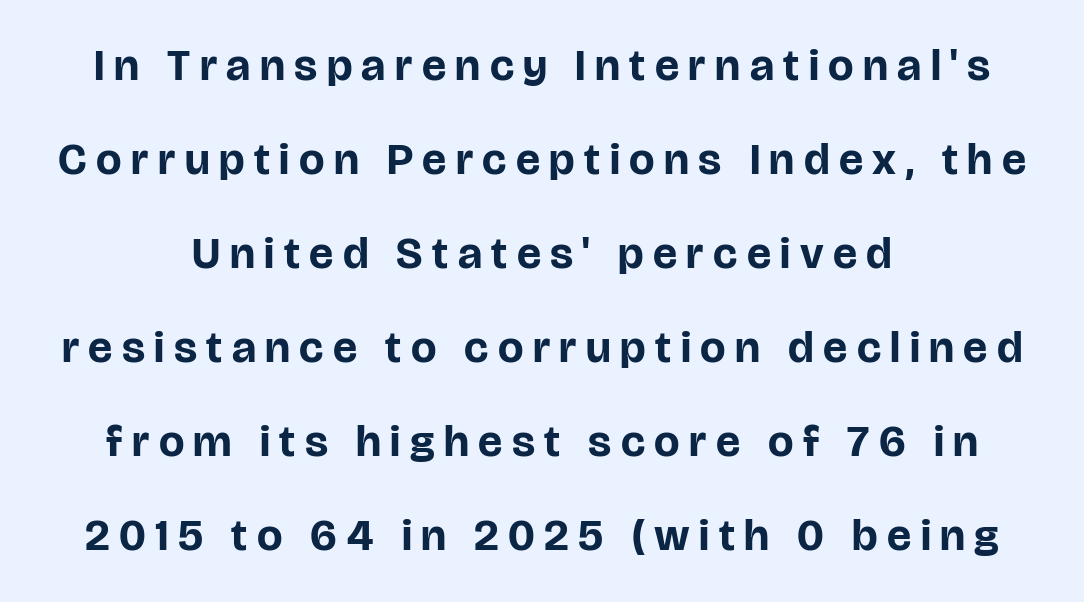
Q: Is the text bold? A: Yes.
Q: Is the text italic (slanted)? A: No, it is upright.
Q: Is the typeface a serif or a sans-serif typeface? A: Sans-serif.
Q: Is the text underlined? A: No.
Q: How is the paragraph aligned? A: Centered.
Q: Is the spacing between letters normal or unusually wide? A: Unusually wide.
Q: Is the spacing between lines tight, normal or loose? A: Loose.
Q: Width (condensed, normal, or wide)? A: Normal.
Q: Stroke contrast? A: Low.
Q: x-height? A: Large.
Q: Monospaced? A: No.
